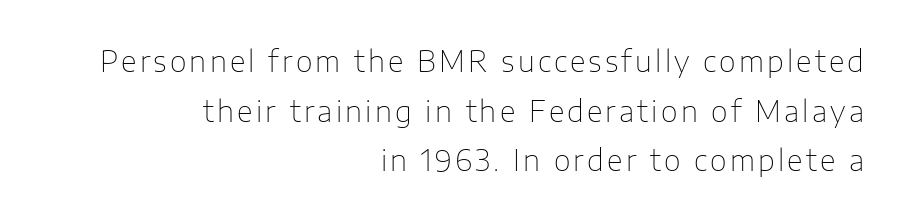
The image shows 29 px thin sans-serif type, upright; set right-aligned, line spacing 1.71x, not underlined; low stroke contrast and a medium x-height.
